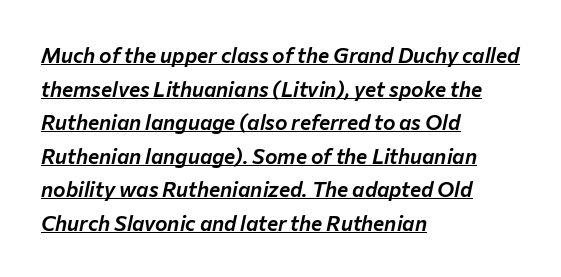
The image shows 21 px text type, italic (leaning right); set left-aligned, normal line spacing (1.6x), normal letter spacing, underlined.
